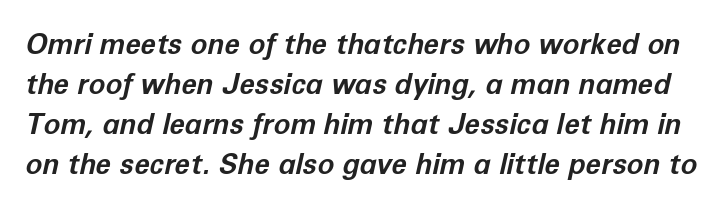
Typesetter's note: full bold, strokes at maximum text heaviness. The space beneath each line is pristine and unruled. This sample uses an oblique cut, with every glyph tilted off the vertical. The tracking reads as untouched default to a designer's eye. This sample keeps an unexceptional amount of space between lines.
